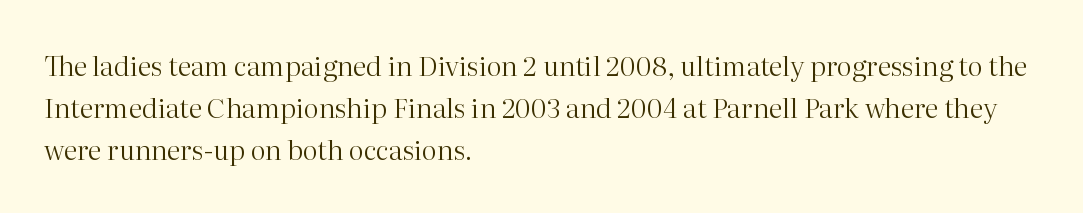
{"italic": "no", "bold": "no", "underline": "no", "align": "left", "line_spacing": "normal", "line_spacing_ratio": 1.55, "letter_spacing": "normal", "letter_spacing_em": 0.0, "glyph_px": 27}
